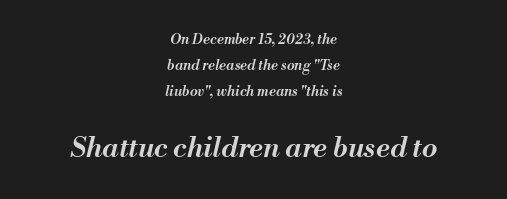
The image shows 28 px semibold type, italic (leaning right); set centered, line spacing 1.85x, normal letter spacing, not underlined; the second (bottom) block is 2.0x larger; medium stroke contrast and a small x-height.
